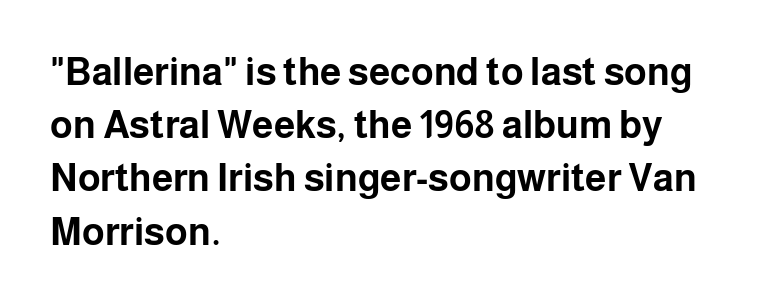
The image shows 38 px bold sans-serif type, upright; set left-aligned, normal line spacing (1.4x), normal letter spacing, not underlined; low stroke contrast and a medium x-height.
